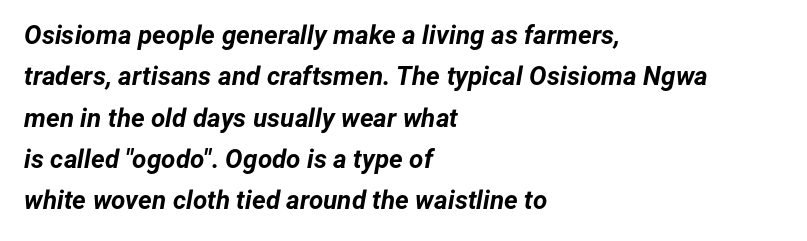
Q: Is the text bold? A: Yes.
Q: Is the text italic (slanted)? A: Yes, it leans right by about 12 degrees.
Q: Is the text underlined? A: No.
Q: How is the paragraph aligned? A: Left-aligned.
Q: Is the spacing between letters normal or unusually wide? A: Normal.
Q: Is the spacing between lines tight, normal or loose? A: Normal.
